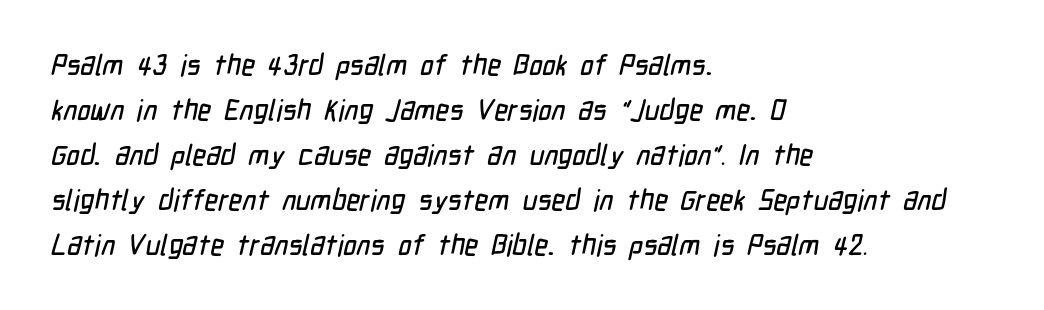
The image shows 29 px condensed sans-serif type; set left-aligned, normal line spacing (1.55x), normal letter spacing, not underlined; low stroke contrast and a medium x-height.
